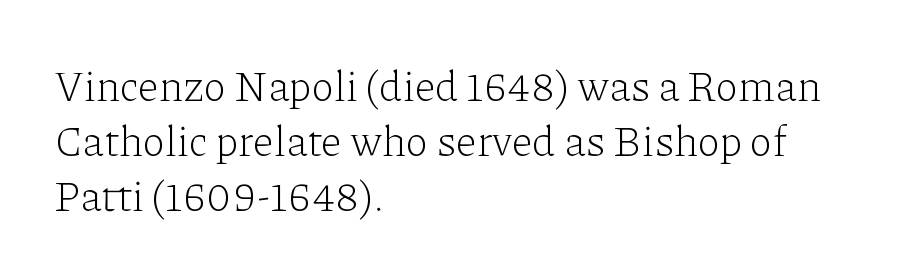
Looks like regular typesetting: each glyph gets only the width it needs. The lines in this sample share a left origin and differ only in where they stop. A normal amount of white space separates one row of letters from the next. What kind of face is this? One with serifs.
